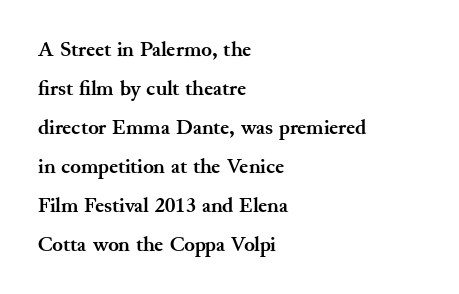
The image shows 22 px bold type, upright; set left-aligned, line spacing 1.77x, normal letter spacing, not underlined.
